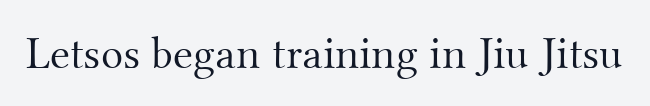
Any mark beneath the type? The region is blank. Observe the serifs anchoring each vertical stroke in this sample. Letter spacing: default. Vertical stems look standard width or narrower in stroke. The letters advance in unequal steps, a hallmark of proportional type.
